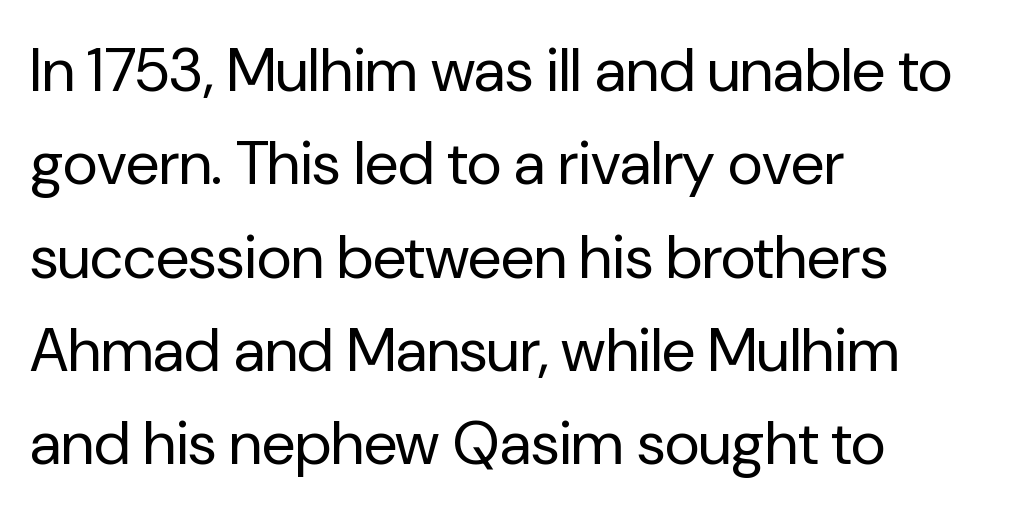
The image shows 61 px regular-weight sans-serif type, upright; set left-aligned, normal line spacing (1.53x), normal letter spacing, not underlined; low stroke contrast and a medium x-height.
